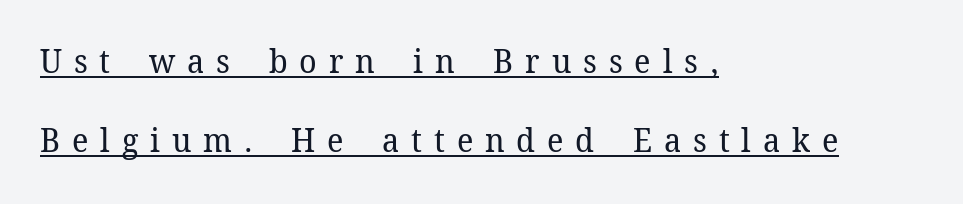
Q: Is the text bold? A: No.
Q: Is the text italic (slanted)? A: No, it is upright.
Q: Is the typeface a serif or a sans-serif typeface? A: Serif.
Q: Is the text underlined? A: Yes.
Q: How is the paragraph aligned? A: Left-aligned.
Q: Is the spacing between letters normal or unusually wide? A: Unusually wide.
Q: Is the spacing between lines tight, normal or loose? A: Loose.
Q: Width (condensed, normal, or wide)? A: Normal.
Q: Stroke contrast? A: Low.
Q: x-height? A: Medium.
Q: Monospaced? A: No.
